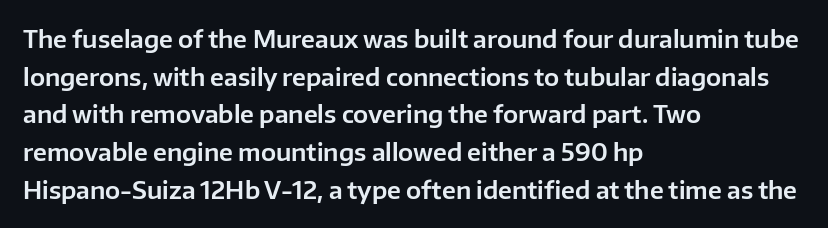
{"italic": "no", "underline": "no", "align": "left", "line_spacing": "normal", "line_spacing_ratio": 1.57, "letter_spacing": "normal", "letter_spacing_em": 0.0, "glyph_px": 24}
